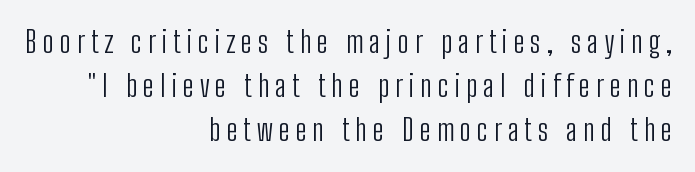
How are the letters spaced? Widely, with obvious added tracking. Reading down the block, your eye finds every line finishing at a fixed right position. It's the straight-up-and-down kind of type. This sample uses a sans-serif face. Here the designer chose a conventional face with non-uniform glyph widths.
